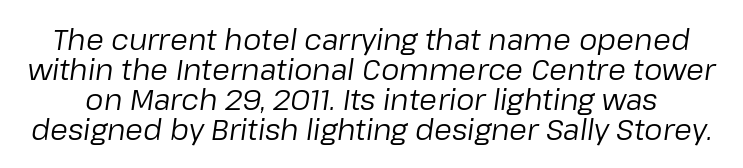
{"italic": "yes", "lean": "right", "slant_degrees": 8, "bold": "no", "weight": "regular", "width": "normal", "stroke_contrast": "low", "x_height": "medium", "monospaced": "no", "underline": "no", "line_spacing": "tight", "line_spacing_ratio": 1.04, "letter_spacing": "normal", "letter_spacing_em": 0.0, "glyph_px": 29}
